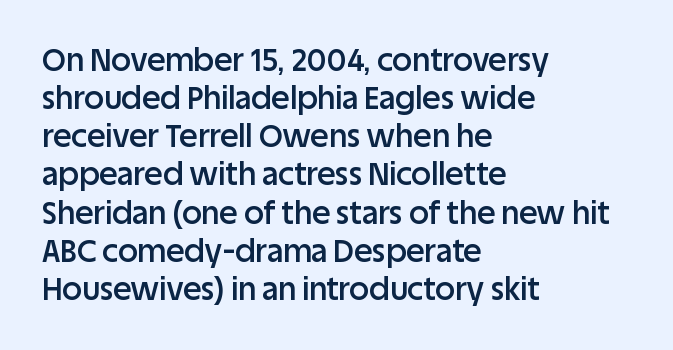
The horizontal fit of the characters is conventional and even. Each letter keeps its own natural width here, so spacing adapts to shape. The passage is arranged the way most books set body copy — flush left. Grotesque or geometric, the face here clearly has no serifs. As a designer I'd log this as weight 600, semibold. The specimen reads as upright at a glance.
